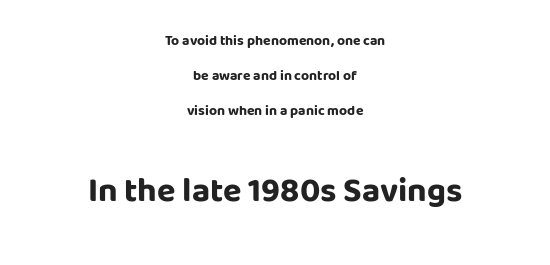
{"serif": "no", "italic": "no", "bold": "yes", "weight": "bold", "width": "normal", "stroke_contrast": "low", "x_height": "large", "monospaced": "no", "underline": "no", "align": "center", "line_spacing": "loose", "line_spacing_ratio": 2.49, "letter_spacing": "normal", "letter_spacing_em": 0.0, "larger_block": "second", "size_ratio": 2.43, "glyph_px": 34}
